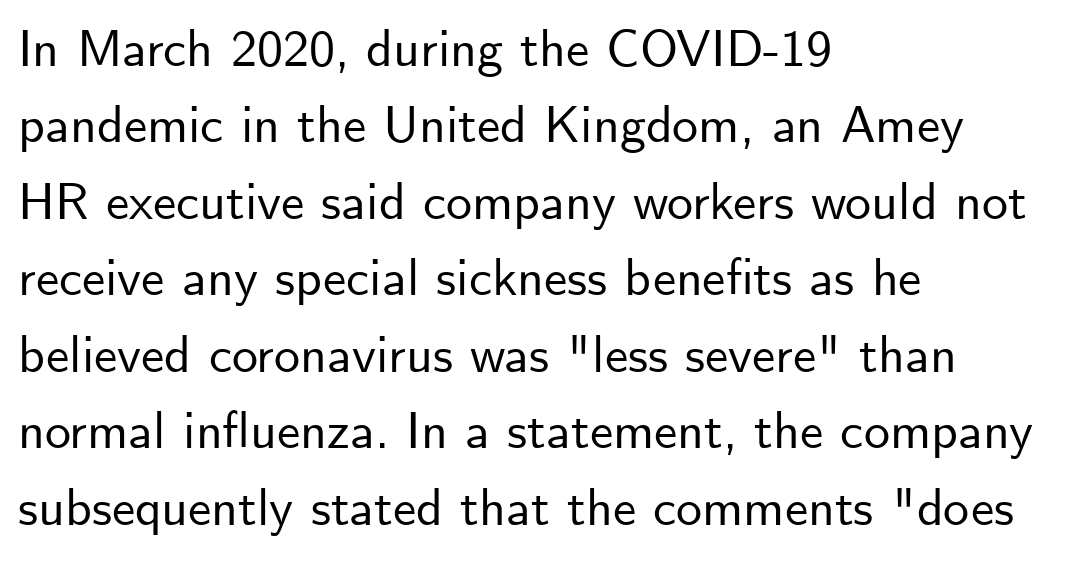
The image shows 52 px sans-serif type, upright; set left-aligned, normal line spacing (1.47x), normal letter spacing, not underlined; low stroke contrast and a small x-height.
